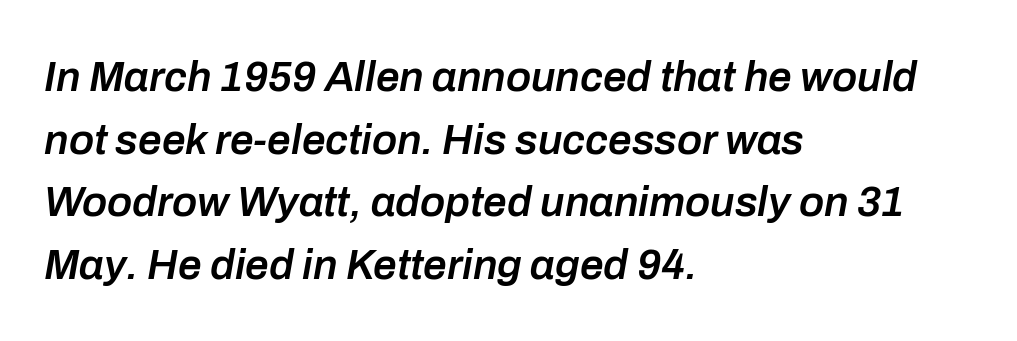
{"italic": "yes", "lean": "right", "slant_degrees": 10, "bold": "semi", "weight": "semibold", "width": "normal", "stroke_contrast": "low", "x_height": "medium", "monospaced": "no", "underline": "no", "align": "left", "line_spacing": "normal", "line_spacing_ratio": 1.49, "letter_spacing": "normal", "letter_spacing_em": 0.0, "glyph_px": 42}
